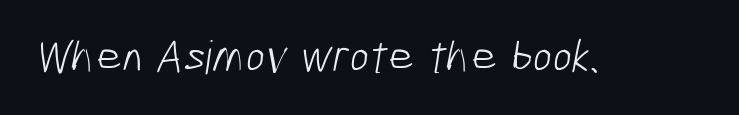
Q: Is the text bold? A: No.
Q: Is the typeface a serif or a sans-serif typeface? A: Sans-serif.
Q: Is the text underlined? A: No.
Q: Is the spacing between letters normal or unusually wide? A: Normal.
Q: Width (condensed, normal, or wide)? A: Condensed.
Q: Stroke contrast? A: Low.
Q: x-height? A: Medium.
Q: Monospaced? A: No.
